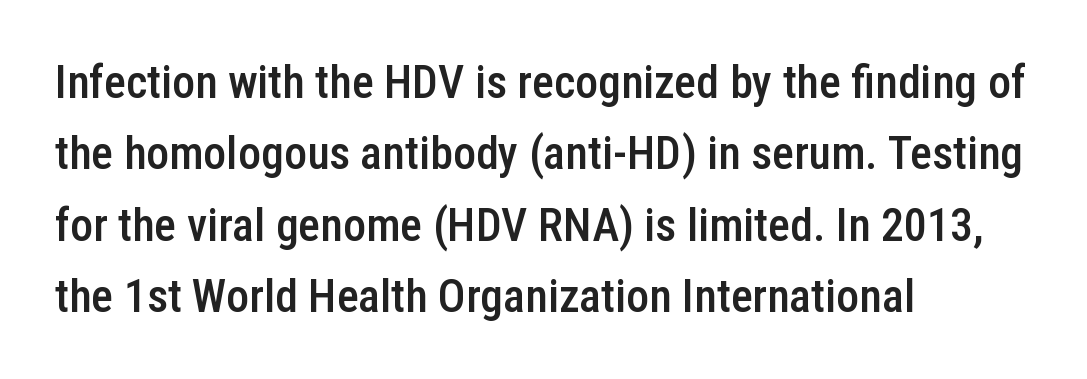
Q: Is the text bold? A: Semi-bold.
Q: Is the text italic (slanted)? A: No, it is upright.
Q: Is the typeface a serif or a sans-serif typeface? A: Sans-serif.
Q: Is the text underlined? A: No.
Q: How is the paragraph aligned? A: Left-aligned.
Q: Is the spacing between letters normal or unusually wide? A: Normal.
Q: Is the spacing between lines tight, normal or loose? A: Normal.
Q: Width (condensed, normal, or wide)? A: Condensed.
Q: Stroke contrast? A: Low.
Q: x-height? A: Medium.
Q: Monospaced? A: No.
